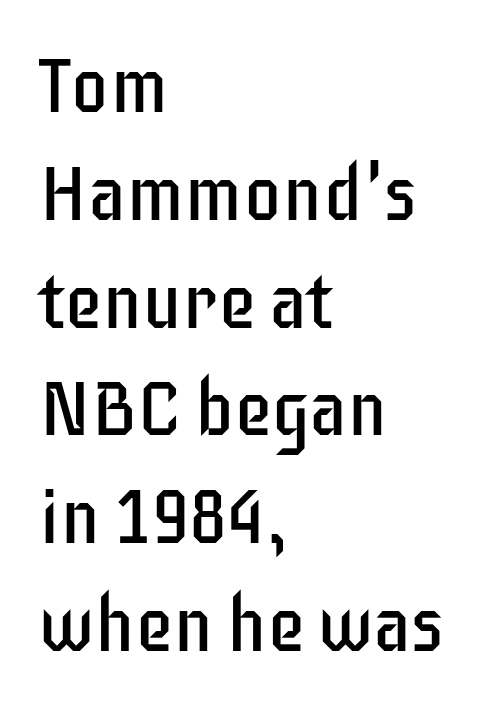
{"serif": "no", "italic": "no", "bold": "no", "weight": "regular", "width": "condensed", "stroke_contrast": "low", "x_height": "large", "monospaced": "no", "underline": "no", "align": "left", "line_spacing": "normal", "line_spacing_ratio": 1.4, "letter_spacing": "normal", "letter_spacing_em": 0.0, "glyph_px": 77}
